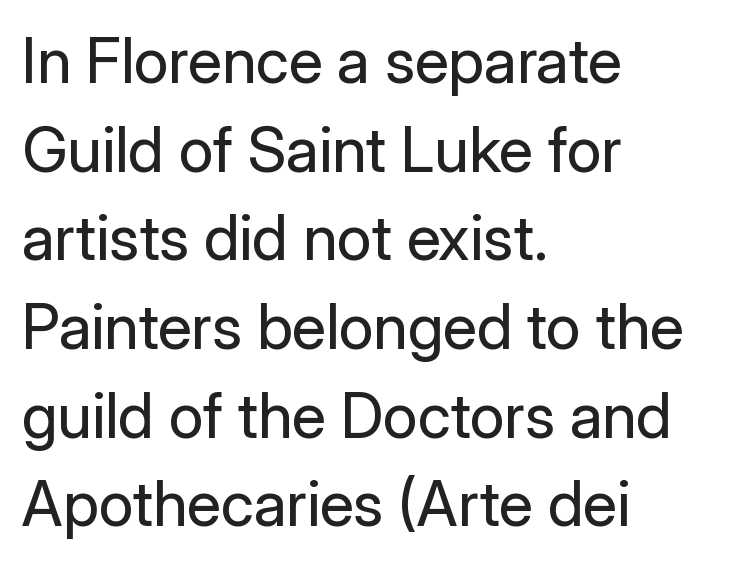
The block of text has a typical density, with ordinary space between rows. This rendering features lettering with no underline. Unlike a traditional serif, this face leaves its strokes unadorned. A classic flush-left, rag-right setting is used for this passage. Looks like regular typesetting: each glyph gets only the width it needs. In terms of posture, this sample is upright.
